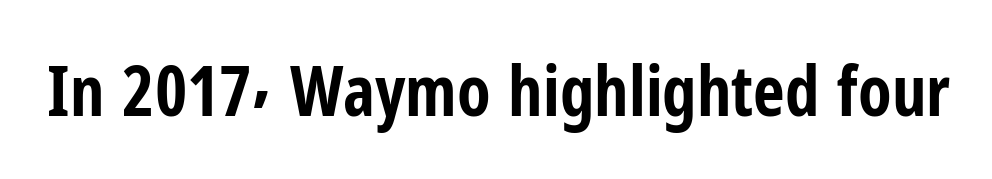
Q: Is the text bold? A: Yes.
Q: Is the text italic (slanted)? A: No, it is upright.
Q: Is the typeface a serif or a sans-serif typeface? A: Sans-serif.
Q: Is the text underlined? A: No.
Q: Is the spacing between letters normal or unusually wide? A: Normal.
Q: Width (condensed, normal, or wide)? A: Condensed.
Q: Stroke contrast? A: Low.
Q: x-height? A: Medium.
Q: Monospaced? A: No.
